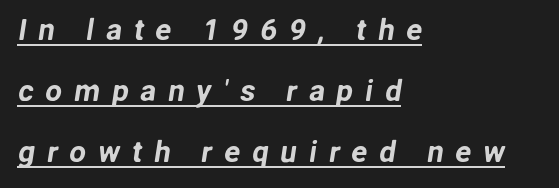
{"serif": "no", "width": "normal", "stroke_contrast": "low", "x_height": "medium", "monospaced": "no", "underline": "yes", "align": "left", "line_spacing": "loose", "line_spacing_ratio": 2.04, "letter_spacing": "wide", "letter_spacing_em": 0.39, "glyph_px": 30}
